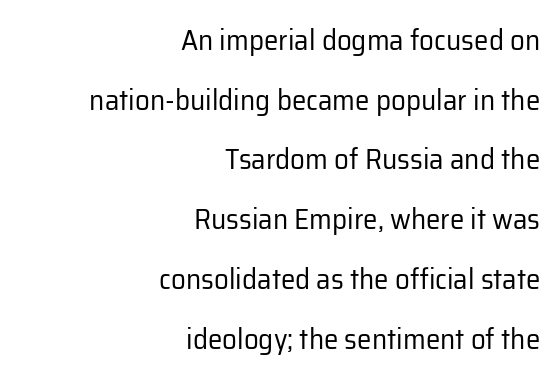
The image shows 29 px regular-weight sans-serif type, upright; set right-aligned, loose line spacing (2.06x), normal letter spacing, not underlined; low stroke contrast and a medium x-height.
